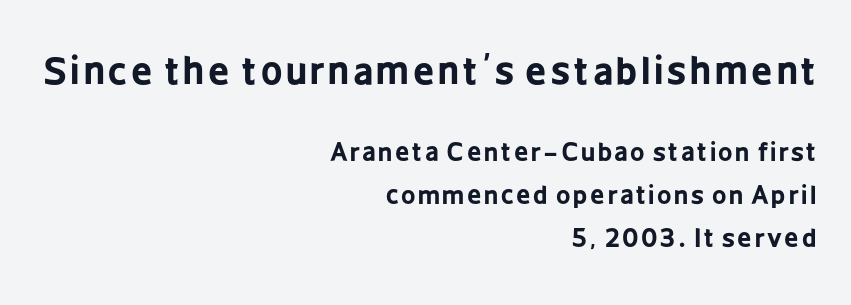
Q: Is the text bold? A: Yes.
Q: Is the text italic (slanted)? A: No, it is upright.
Q: Is the typeface a serif or a sans-serif typeface? A: Sans-serif.
Q: Is the text underlined? A: No.
Q: How is the paragraph aligned? A: Right-aligned.
Q: Which block of text is set in a larger size, the first (top) or the second (bottom)? A: The first (top) one.
Q: Width (condensed, normal, or wide)? A: Condensed.
Q: Stroke contrast? A: Low.
Q: x-height? A: Medium.
Q: Monospaced? A: No.
